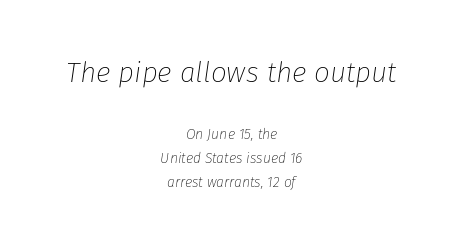
The image shows 28 px thin type, italic (leaning right); set centered, line spacing 1.71x, normal letter spacing, not underlined; the first (top) block is 2.0x larger; low stroke contrast and a medium x-height.
